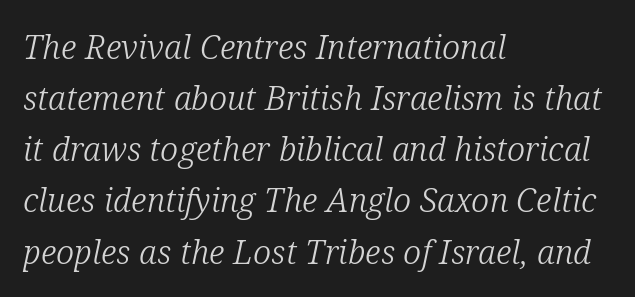
The image shows 33 px light serif type, italic (leaning right); set left-aligned, normal line spacing (1.55x), normal letter spacing, not underlined; low stroke contrast and a medium x-height.
